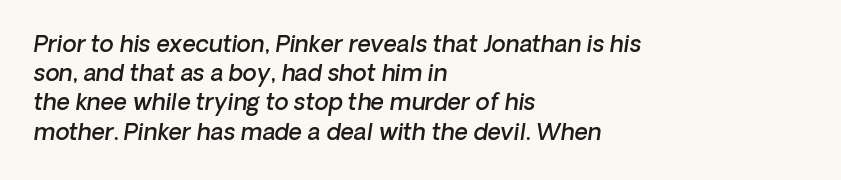
Caption: multi-line text, flush left, ragged right. Plain, unruled lines of type. Whoever set this chose a conventional vertical rhythm. The horizontal fit of the characters is conventional and even.
